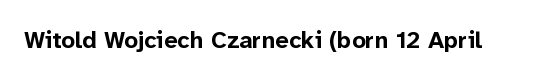
{"italic": "no", "bold": "yes", "underline": "no", "letter_spacing": "normal", "letter_spacing_em": 0.0, "glyph_px": 24}
